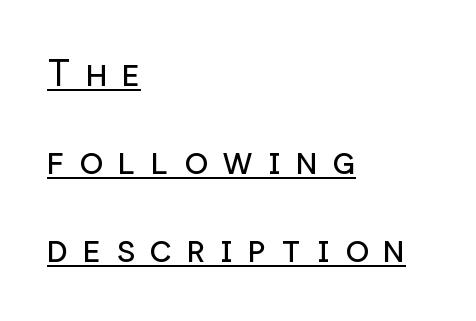
Counters stay open thanks to moderate or lighter strokes. Somebody hit Ctrl+U on this one — the words are underlined. Successive baselines arrive slowly, with a big drop between each. Where is the straight margin? On the left. Stroke terminals: plain, sans-serif.
